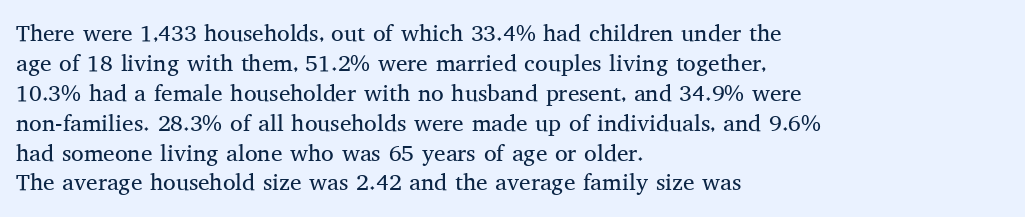
{"italic": "no", "bold": "no", "underline": "no", "align": "left", "line_spacing": "normal", "line_spacing_ratio": 1.3, "letter_spacing": "normal", "letter_spacing_em": 0.0, "glyph_px": 23}
